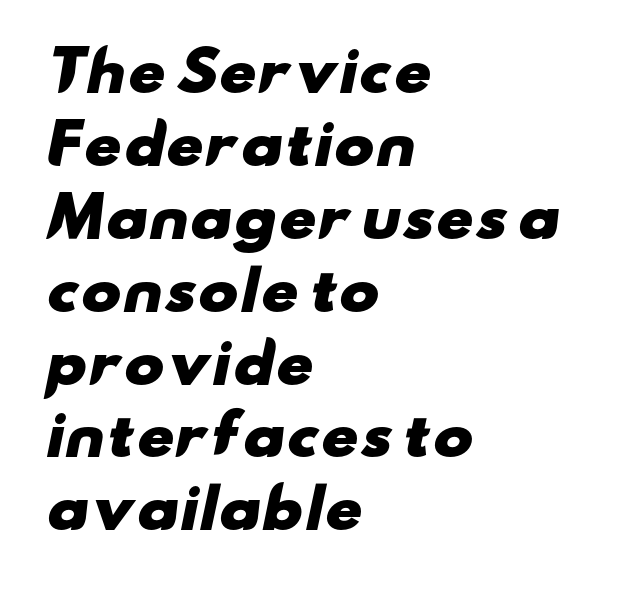
{"serif": "no", "bold": "yes", "weight": "heavy", "width": "wide", "stroke_contrast": "low", "x_height": "small", "monospaced": "no", "underline": "no", "align": "left", "line_spacing": "normal", "line_spacing_ratio": 1.35, "letter_spacing": "normal", "letter_spacing_em": 0.0, "glyph_px": 54}
